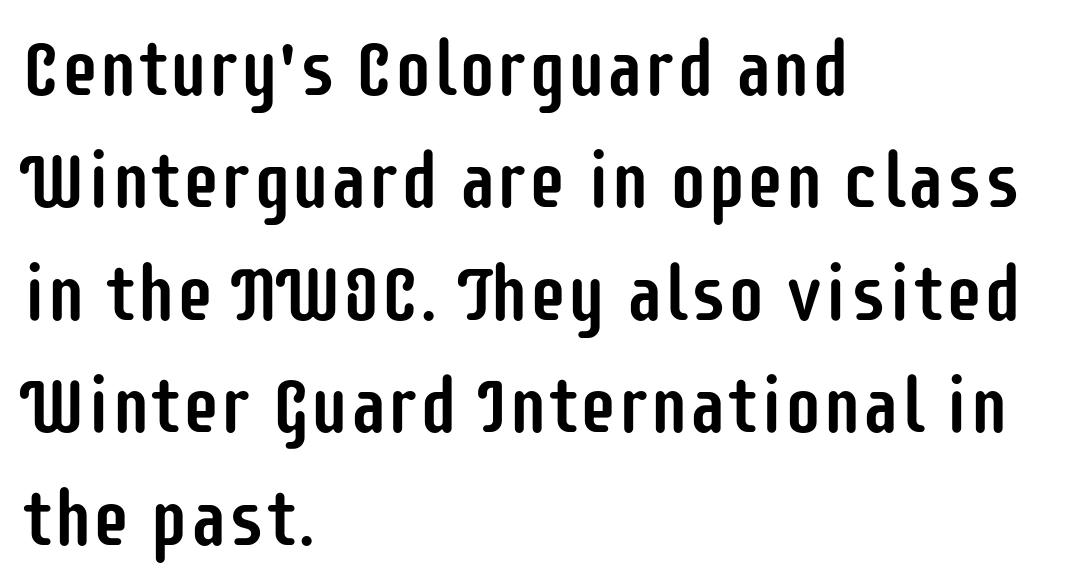
The image shows 77 px condensed sans-serif type, upright; set left-aligned, normal line spacing (1.46x), normal letter spacing, not underlined; low stroke contrast and a large x-height.
